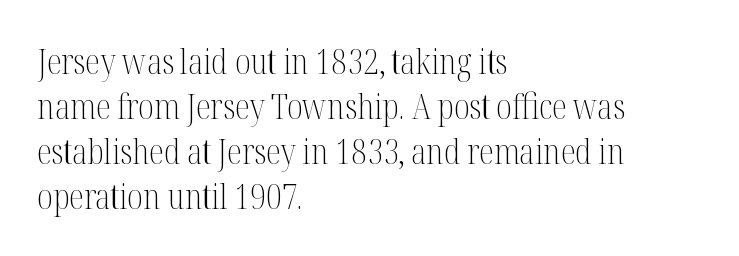
Q: Is the text bold? A: No.
Q: Is the text italic (slanted)? A: No, it is upright.
Q: Is the typeface a serif or a sans-serif typeface? A: Serif.
Q: Is the text underlined? A: No.
Q: How is the paragraph aligned? A: Left-aligned.
Q: Is the spacing between letters normal or unusually wide? A: Normal.
Q: Is the spacing between lines tight, normal or loose? A: Normal.
Q: Width (condensed, normal, or wide)? A: Condensed.
Q: Stroke contrast? A: Medium.
Q: x-height? A: Medium.
Q: Monospaced? A: No.
